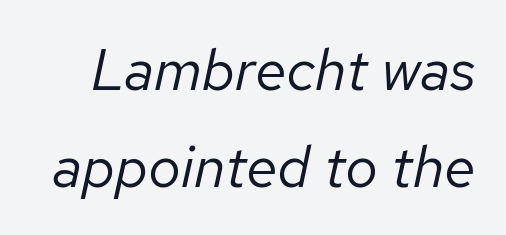
Q: Is the text bold? A: No.
Q: Is the text italic (slanted)? A: Yes, it leans right by about 12 degrees.
Q: Is the text underlined? A: No.
Q: Is the spacing between letters normal or unusually wide? A: Normal.
Q: Is the spacing between lines tight, normal or loose? A: Normal.
Q: Width (condensed, normal, or wide)? A: Normal.
Q: Stroke contrast? A: Low.
Q: x-height? A: Medium.
Q: Monospaced? A: No.
